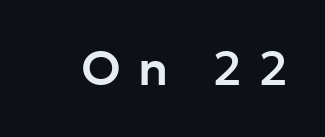
{"serif": "no", "italic": "no", "width": "normal", "stroke_contrast": "low", "x_height": "medium", "monospaced": "no", "underline": "no", "letter_spacing": "wide", "letter_spacing_em": 0.35, "glyph_px": 48}
